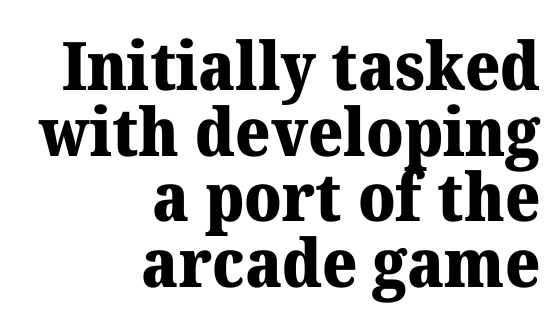
The zone under the glyphs is completely vacant. Between one letter and the next there's only the usual sliver of space. Think of a printed novel: that variable character pitch is what you see here. The face used here has the dense, thick strokes of a bold.
